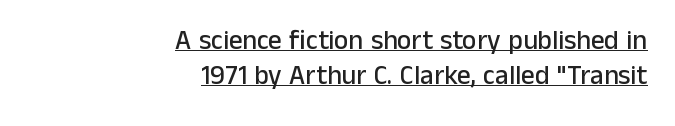
Q: Is the text italic (slanted)? A: No, it is upright.
Q: Is the text underlined? A: Yes.
Q: How is the paragraph aligned? A: Right-aligned.
Q: Is the spacing between letters normal or unusually wide? A: Normal.
Q: Is the spacing between lines tight, normal or loose? A: Normal.
